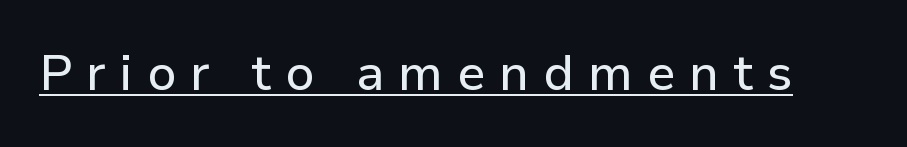
{"serif": "no", "italic": "no", "width": "normal", "stroke_contrast": "low", "x_height": "medium", "monospaced": "no", "underline": "yes", "letter_spacing": "wide", "letter_spacing_em": 0.28, "glyph_px": 50}
